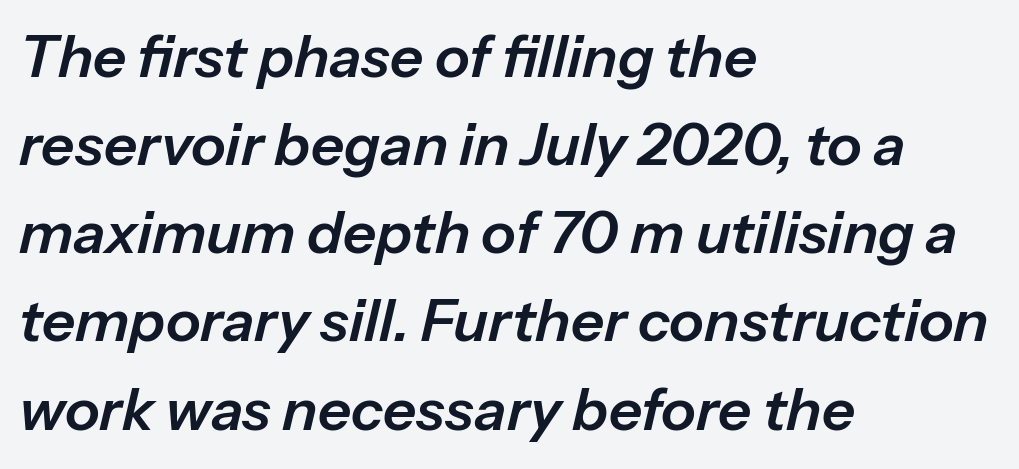
{"italic": "yes", "lean": "right", "slant_degrees": 13, "width": "normal", "stroke_contrast": "low", "x_height": "medium", "monospaced": "no", "underline": "no", "align": "left", "line_spacing": "normal", "line_spacing_ratio": 1.52, "letter_spacing": "normal", "letter_spacing_em": 0.0, "glyph_px": 58}
